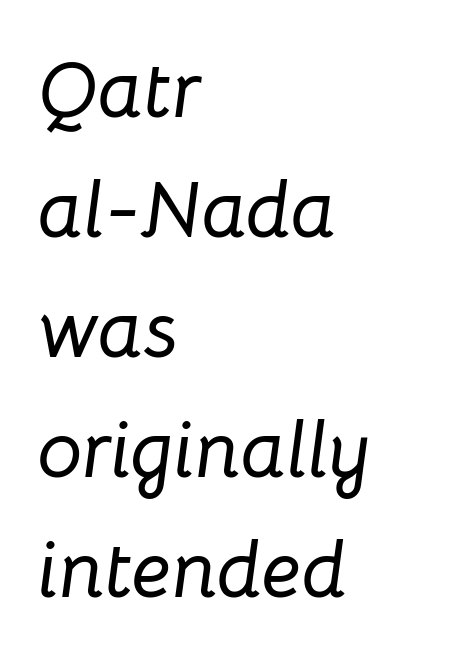
{"italic": "yes", "lean": "right", "slant_degrees": 8, "width": "normal", "stroke_contrast": "low", "x_height": "medium", "monospaced": "no", "underline": "no", "align": "left", "line_spacing": "normal", "line_spacing_ratio": 1.5, "letter_spacing": "normal", "letter_spacing_em": 0.0, "glyph_px": 80}
